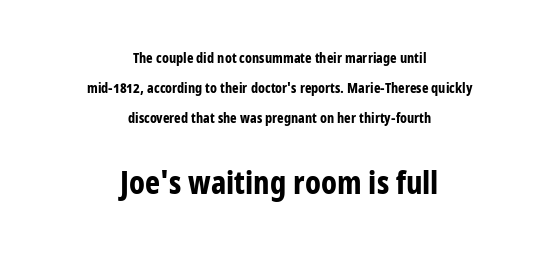
The image shows 32 px bold, condensed sans-serif type, upright; set centered, loose line spacing (2.16x), normal letter spacing, not underlined; the second (bottom) block is 2.29x larger; low stroke contrast and a medium x-height.
